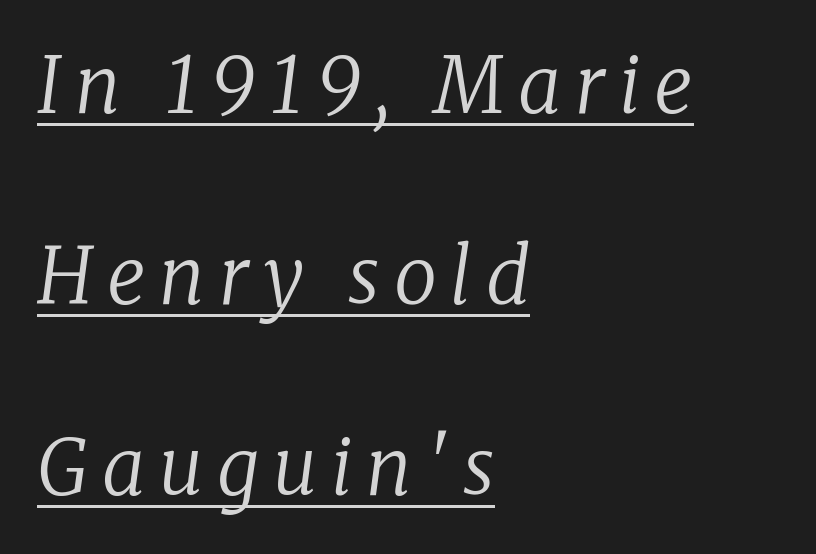
The image shows 77 px regular-weight serif type, italic (leaning right); set left-aligned, loose line spacing (2.48x), underlined; low stroke contrast and a medium x-height.
